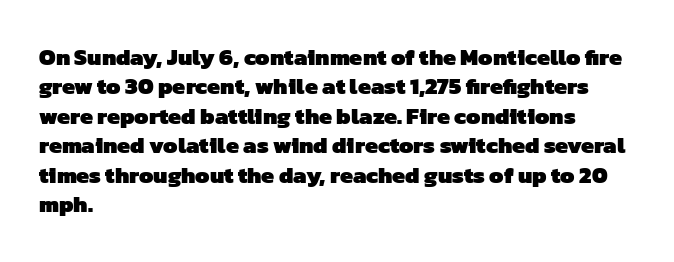
The image shows 23 px bold type; set left-aligned, normal line spacing (1.28x), normal letter spacing, not underlined.
